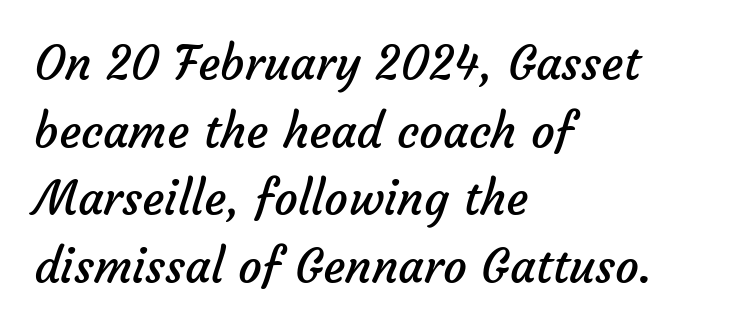
Horizontally, the lines are justified to the leading edge only. Does the leading feel generous? No, just average. Nothing unusual about the tracking: characters are spaced as the font intends. The typeface chosen for these lines omits serifs.
